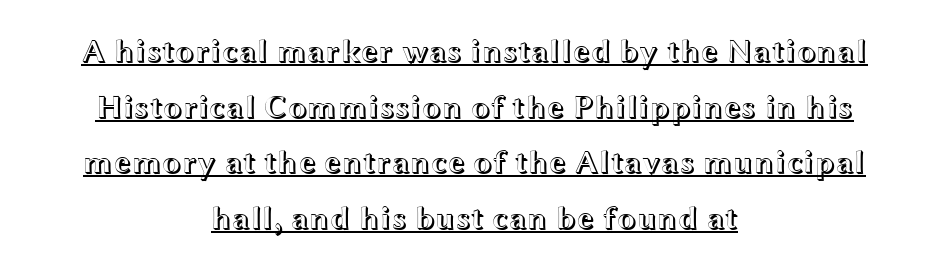
Q: Is the text italic (slanted)? A: No, it is upright.
Q: Is the text underlined? A: Yes.
Q: How is the paragraph aligned? A: Centered.
Q: Is the spacing between letters normal or unusually wide? A: Normal.
Q: Width (condensed, normal, or wide)? A: Wide.
Q: x-height? A: Medium.
Q: Monospaced? A: No.
